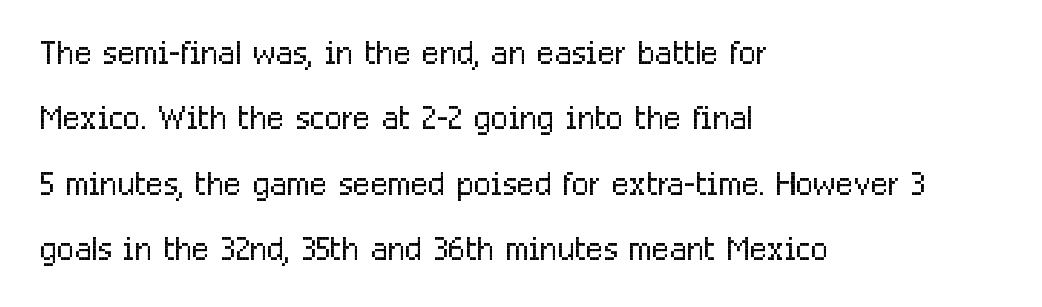
The image shows 46 px light, condensed sans-serif type, upright; set left-aligned, normal line spacing (1.42x), normal letter spacing, not underlined; low stroke contrast and a medium x-height.
